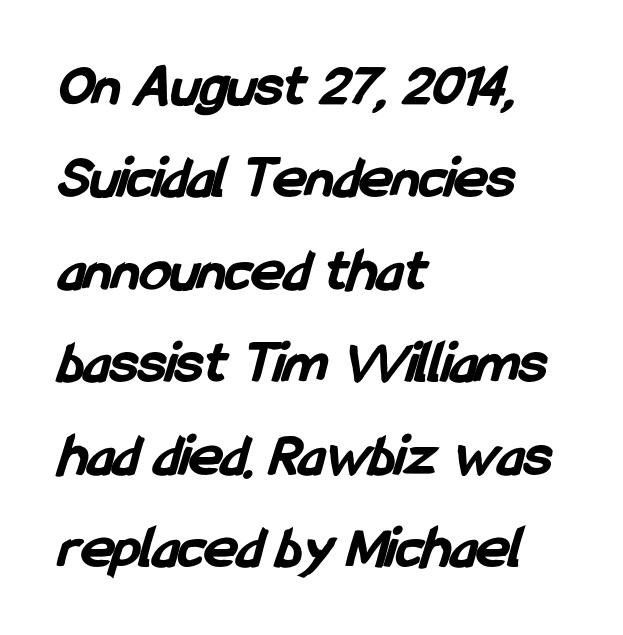
The image shows 62 px bold, condensed sans-serif type; set left-aligned, normal line spacing (1.49x), normal letter spacing, not underlined; low stroke contrast and a medium x-height.
